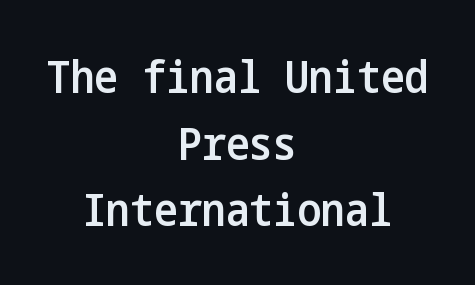
These lines were composed using upright roman letters. Letters rest on an invisible, unmarked baseline. Does the weight exceed regular? Yes, but only to semibold. Is the letter spacing exaggerated? No — it looks like the ordinary default. The type family on display is of the sans-serif kind.
